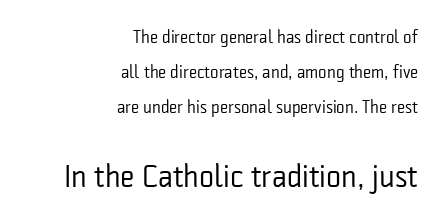
Q: Is the text bold? A: No.
Q: Is the text italic (slanted)? A: No, it is upright.
Q: Is the typeface a serif or a sans-serif typeface? A: Sans-serif.
Q: Is the text underlined? A: No.
Q: How is the paragraph aligned? A: Right-aligned.
Q: Is the spacing between letters normal or unusually wide? A: Normal.
Q: Is the spacing between lines tight, normal or loose? A: Loose.
Q: Which block of text is set in a larger size, the first (top) or the second (bottom)? A: The second (bottom) one.
Q: Width (condensed, normal, or wide)? A: Condensed.
Q: Stroke contrast? A: Low.
Q: x-height? A: Medium.
Q: Monospaced? A: No.
